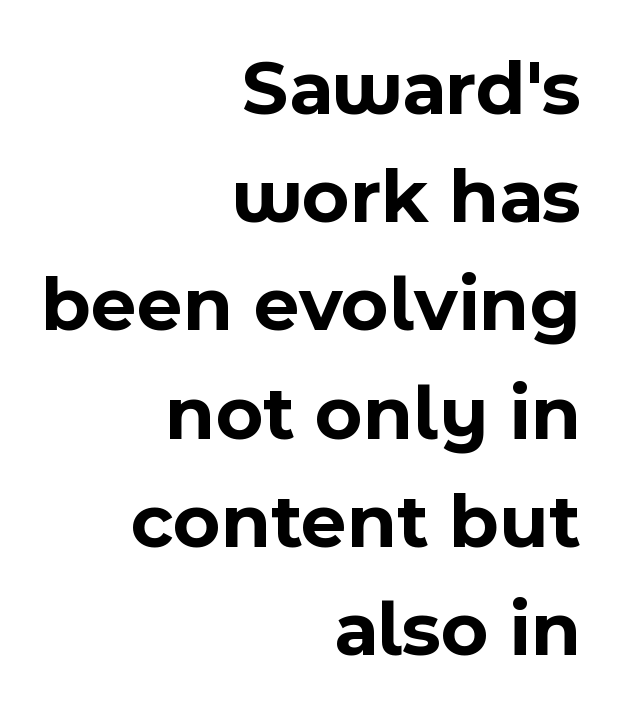
The image shows 79 px bold sans-serif type, upright; set right-aligned, normal line spacing (1.37x), normal letter spacing, not underlined; a medium x-height.
